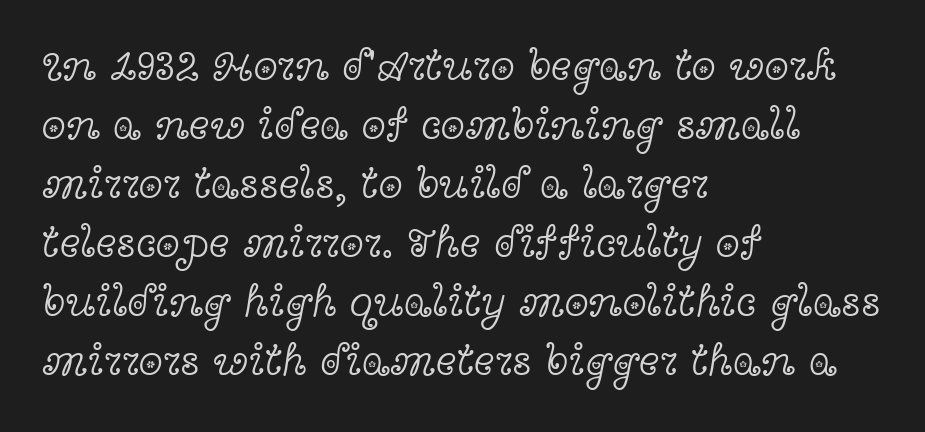
Q: Is the text bold? A: No.
Q: Is the text italic (slanted)? A: Yes.
Q: Is the typeface a serif or a sans-serif typeface? A: Serif.
Q: Is the text underlined? A: No.
Q: How is the paragraph aligned? A: Left-aligned.
Q: Is the spacing between letters normal or unusually wide? A: Normal.
Q: Is the spacing between lines tight, normal or loose? A: Normal.
Q: Width (condensed, normal, or wide)? A: Wide.
Q: x-height? A: Medium.
Q: Monospaced? A: No.
